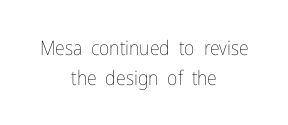
{"italic": "no", "bold": "no", "underline": "no", "align": "center", "line_spacing": "normal", "line_spacing_ratio": 1.48, "letter_spacing": "normal", "letter_spacing_em": 0.0, "glyph_px": 20}
